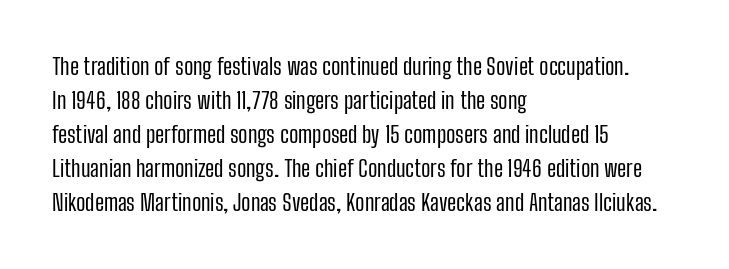
{"italic": "no", "bold": "no", "underline": "no", "align": "left", "line_spacing": "normal", "line_spacing_ratio": 1.48, "letter_spacing": "normal", "letter_spacing_em": 0.0, "glyph_px": 23}
